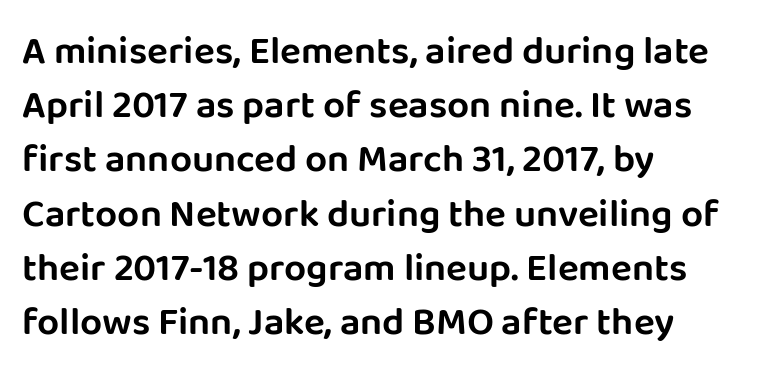
Left-aligned paragraph, ragged on the right. No word sits above an underline. This rendering leaves character spacing at its baseline value. A typesetter would call this proportional, since set widths differ per character.
